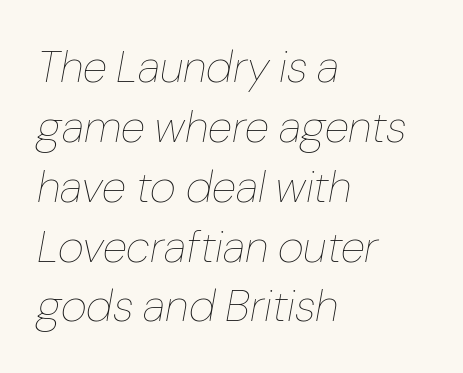
{"italic": "yes", "lean": "right", "slant_degrees": 10, "bold": "no", "weight": "thin", "width": "normal", "stroke_contrast": "low", "x_height": "medium", "monospaced": "no", "underline": "no", "align": "left", "line_spacing": "normal", "line_spacing_ratio": 1.33, "letter_spacing": "normal", "letter_spacing_em": 0.0, "glyph_px": 45}
